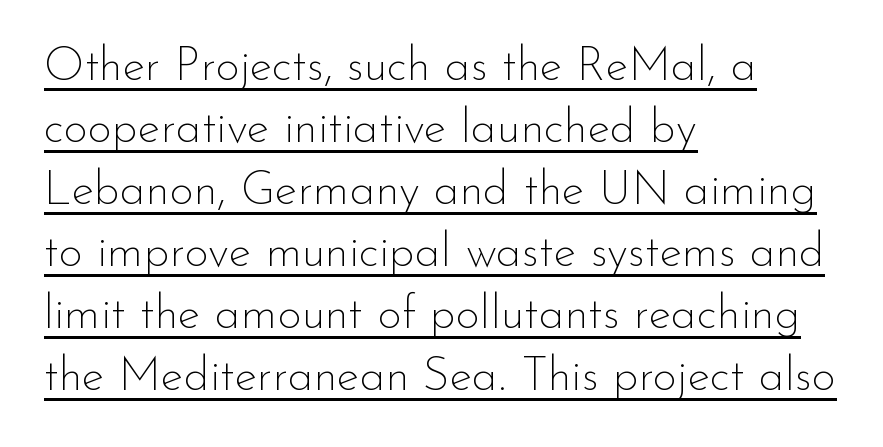
{"serif": "no", "italic": "no", "bold": "no", "weight": "thin", "width": "normal", "stroke_contrast": "low", "x_height": "small", "monospaced": "no", "underline": "yes", "align": "left", "line_spacing": "normal", "line_spacing_ratio": 1.32, "letter_spacing": "normal", "letter_spacing_em": 0.0, "glyph_px": 47}
